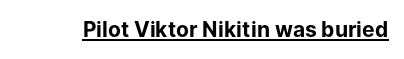
The image shows 21 px bold type, upright; set normal letter spacing, underlined.
